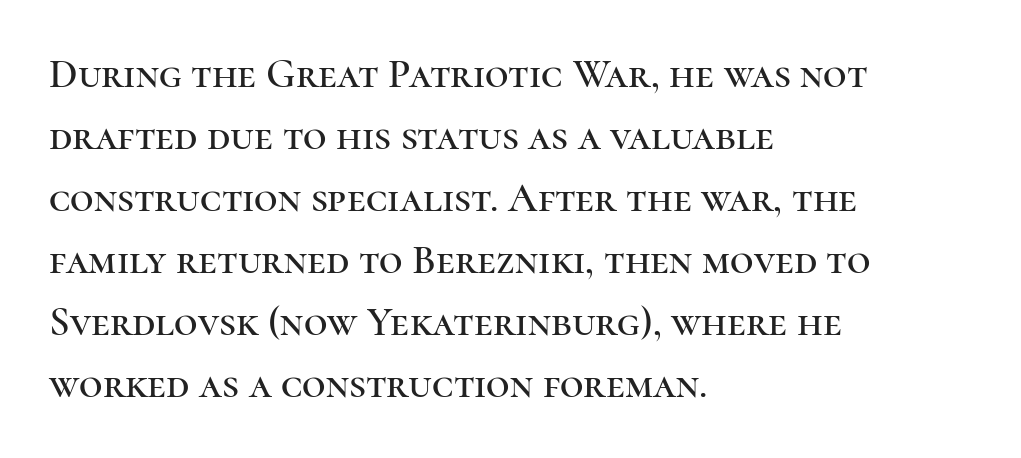
The image shows 41 px serif type, upright; set left-aligned, normal line spacing (1.51x), normal letter spacing, not underlined; high stroke contrast and a medium x-height.
